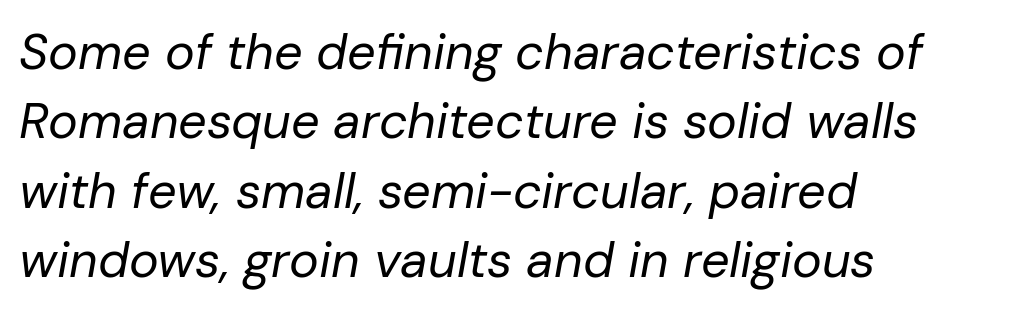
The passage is arranged the way most books set body copy — flush left. The specimen reads as italic at a glance. A typesetter would call this proportional, since set widths differ per character. The area under the type is left untouched.
